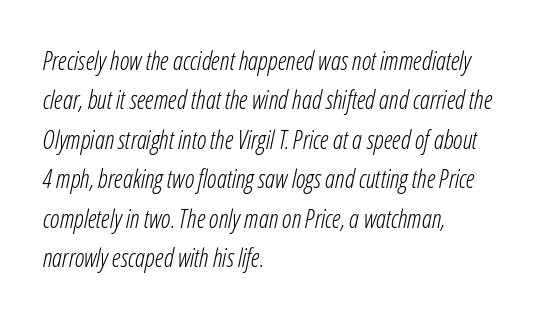
{"italic": "yes", "lean": "right", "slant_degrees": 12, "bold": "no", "underline": "no", "align": "left", "line_spacing": "normal", "line_spacing_ratio": 1.58, "letter_spacing": "normal", "letter_spacing_em": 0.0, "glyph_px": 25}
